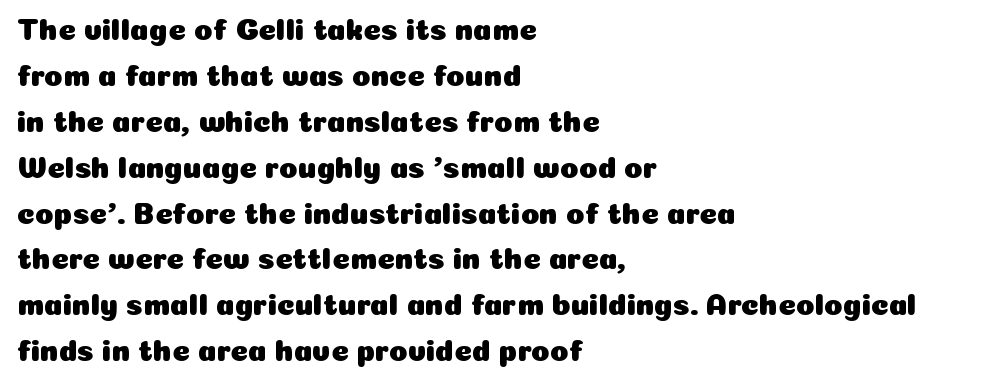
{"serif": "no", "italic": "no", "width": "normal", "stroke_contrast": "low", "x_height": "medium", "monospaced": "no", "underline": "no", "align": "left", "line_spacing": "normal", "line_spacing_ratio": 1.53, "letter_spacing": "normal", "letter_spacing_em": 0.0, "glyph_px": 30}
